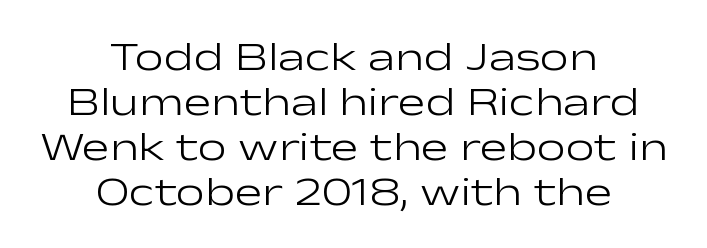
Each word holds together tightly as a unit, with standard inter-letter gaps. Classification — sans serif. Summary of vertical rhythm: compact, with narrow interline spacing. The paragraph shown floats in the horizontal middle.
